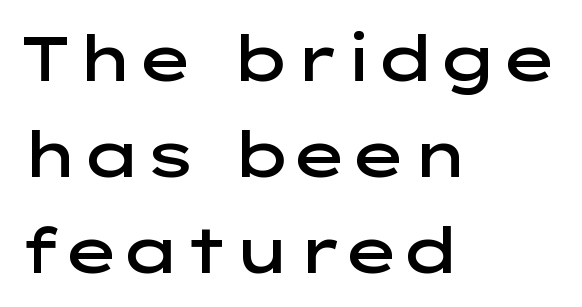
Q: Is the text bold? A: Semi-bold.
Q: Is the text italic (slanted)? A: No, it is upright.
Q: Is the typeface a serif or a sans-serif typeface? A: Sans-serif.
Q: Is the text underlined? A: No.
Q: How is the paragraph aligned? A: Left-aligned.
Q: Is the spacing between letters normal or unusually wide? A: Normal.
Q: Is the spacing between lines tight, normal or loose? A: Normal.
Q: Width (condensed, normal, or wide)? A: Wide.
Q: Stroke contrast? A: Low.
Q: x-height? A: Medium.
Q: Monospaced? A: No.
